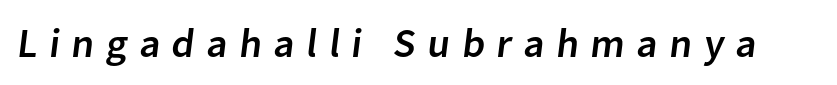
{"serif": "no", "width": "normal", "stroke_contrast": "low", "x_height": "medium", "monospaced": "no", "underline": "no", "letter_spacing": "wide", "letter_spacing_em": 0.28, "glyph_px": 41}
